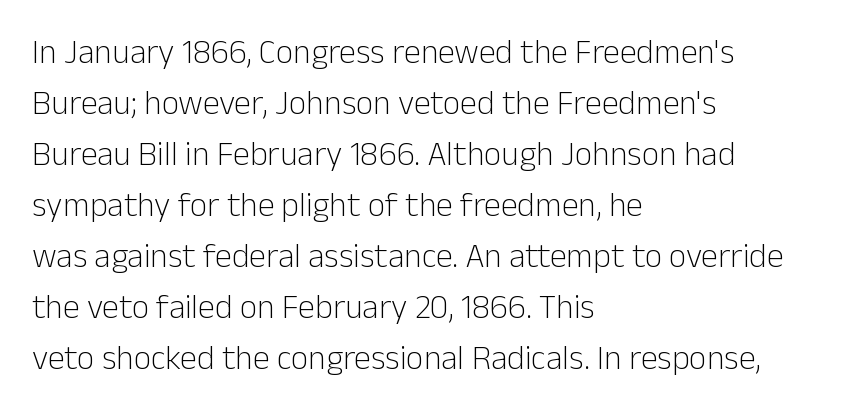
{"serif": "no", "italic": "no", "bold": "no", "weight": "light", "width": "normal", "stroke_contrast": "low", "x_height": "medium", "monospaced": "no", "underline": "no", "align": "left", "line_spacing": "normal", "line_spacing_ratio": 1.5, "letter_spacing": "normal", "letter_spacing_em": 0.0, "glyph_px": 34}
